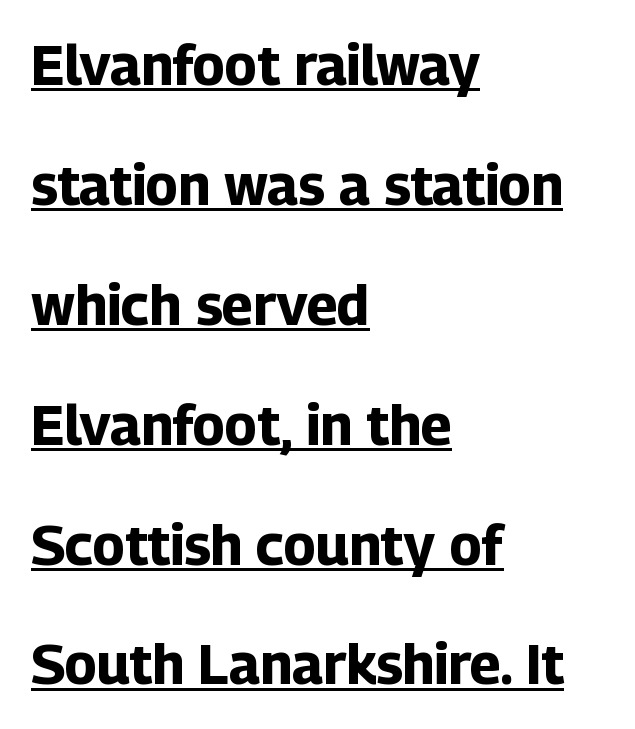
The image shows 55 px bold sans-serif type, upright; set left-aligned, loose line spacing (2.18x), normal letter spacing, underlined; low stroke contrast and a medium x-height.
